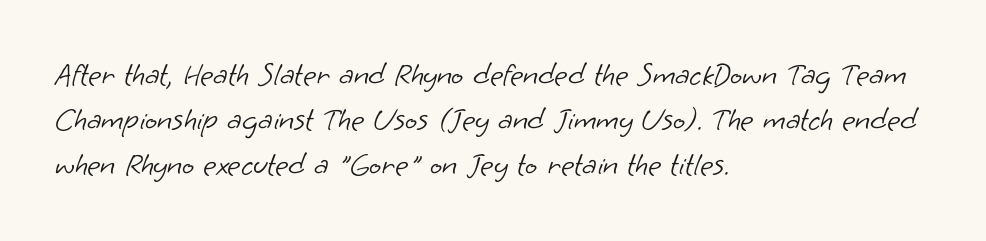
The image shows 32 px light sans-serif type; set left-aligned, normal line spacing (1.41x), normal letter spacing, not underlined; low stroke contrast and a small x-height.
